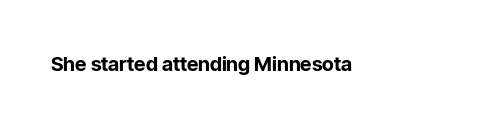
Q: Is the text bold? A: Yes.
Q: Is the text italic (slanted)? A: No, it is upright.
Q: Is the text underlined? A: No.
Q: Is the spacing between letters normal or unusually wide? A: Normal.
